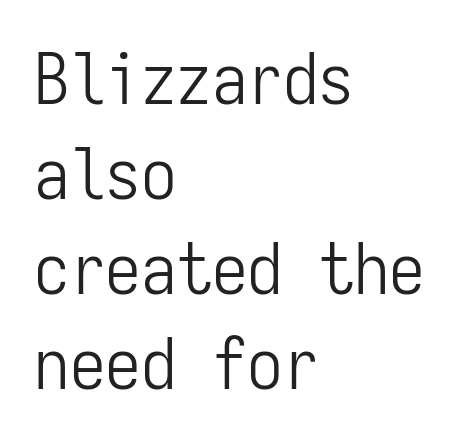
Q: Is the text bold? A: No.
Q: Is the text italic (slanted)? A: No, it is upright.
Q: Is the typeface a serif or a sans-serif typeface? A: Sans-serif.
Q: Is the text underlined? A: No.
Q: How is the paragraph aligned? A: Left-aligned.
Q: Is the spacing between letters normal or unusually wide? A: Normal.
Q: Is the spacing between lines tight, normal or loose? A: Normal.
Q: Width (condensed, normal, or wide)? A: Condensed.
Q: Stroke contrast? A: Low.
Q: x-height? A: Medium.
Q: Monospaced? A: Yes.
